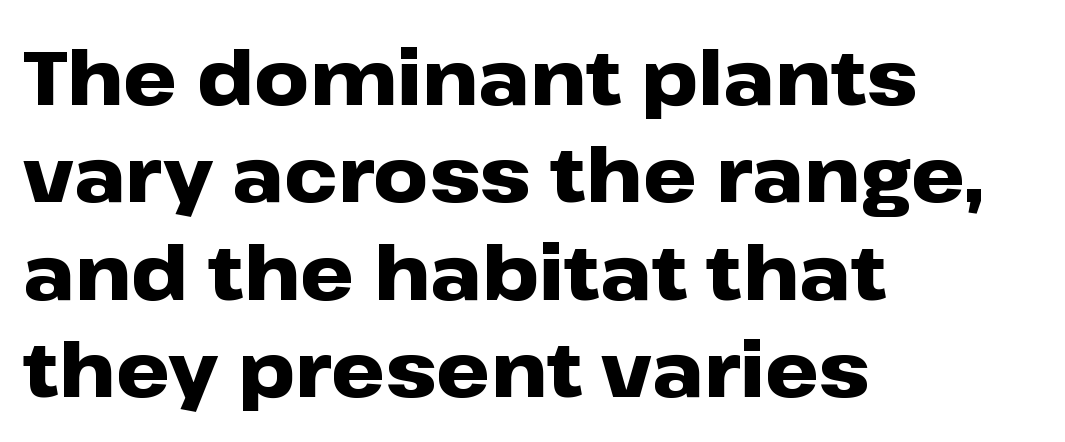
The image shows 76 px heavy, wide sans-serif type, upright; set left-aligned, normal line spacing (1.28x), normal letter spacing, not underlined; low stroke contrast and a medium x-height.
